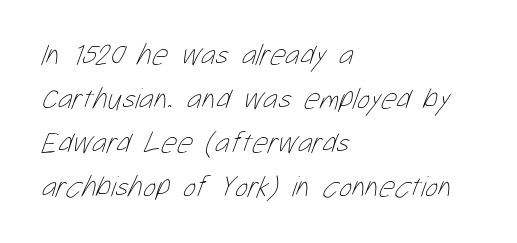
The image shows 30 px thin, condensed type; set left-aligned, normal line spacing (1.47x), normal letter spacing, not underlined; low stroke contrast and a medium x-height.
